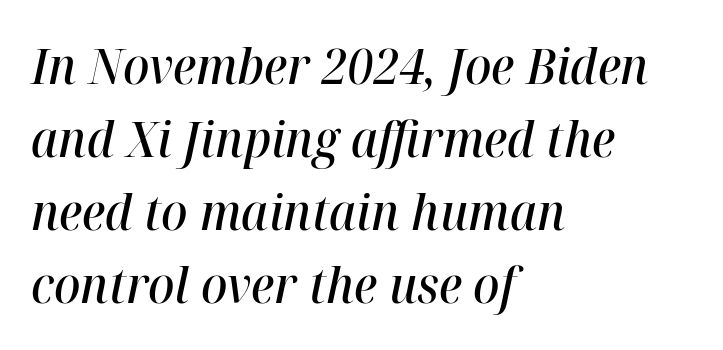
{"italic": "yes", "lean": "right", "slant_degrees": 12, "bold": "semi", "weight": "semibold", "width": "normal", "stroke_contrast": "high", "x_height": "medium", "monospaced": "no", "underline": "no", "align": "left", "line_spacing": "normal", "line_spacing_ratio": 1.49, "letter_spacing": "normal", "letter_spacing_em": 0.0, "glyph_px": 49}
